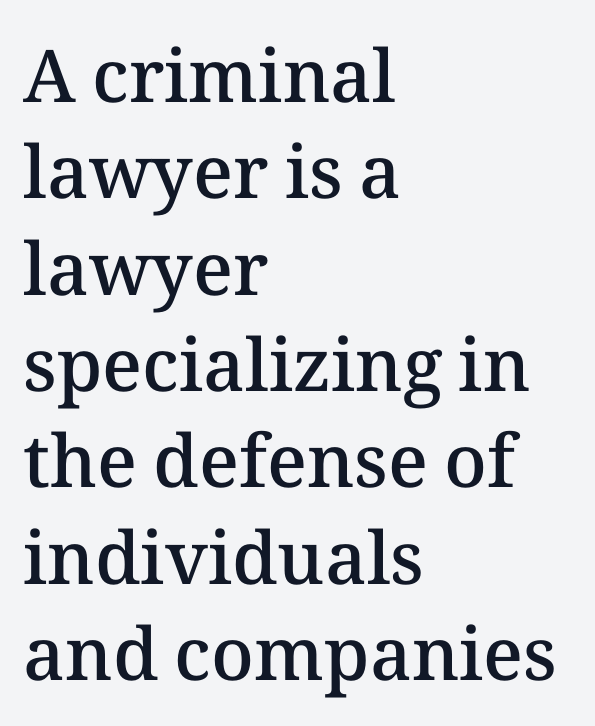
The specimen omits any rule beneath the text block's lines. Which margin do the lines hug? The left one — the right edge is uneven. A bit beefed up — I'd call it semibold rather than bold. Leading: standard.
